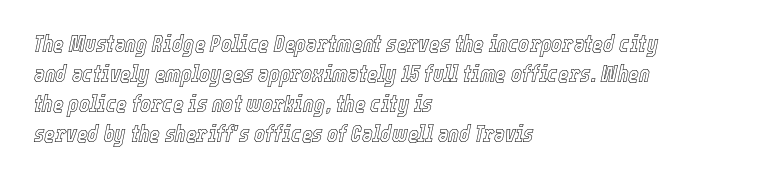
Q: Is the text italic (slanted)? A: Yes, it leans right by about 12 degrees.
Q: Is the text underlined? A: No.
Q: How is the paragraph aligned? A: Left-aligned.
Q: Is the spacing between letters normal or unusually wide? A: Normal.
Q: Is the spacing between lines tight, normal or loose? A: Normal.
